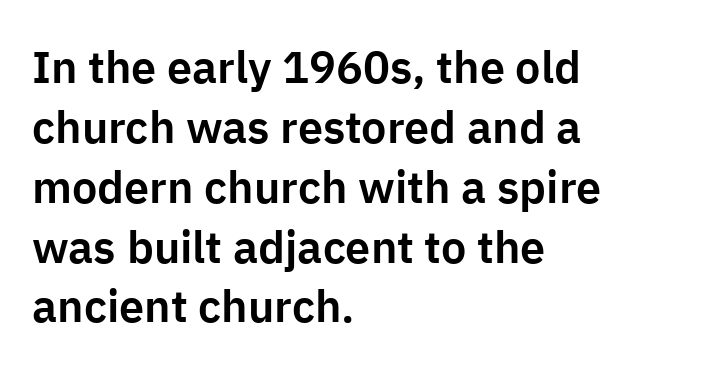
The image shows 45 px sans-serif type, upright; set left-aligned, normal line spacing (1.33x), normal letter spacing, not underlined; low stroke contrast and a medium x-height.
